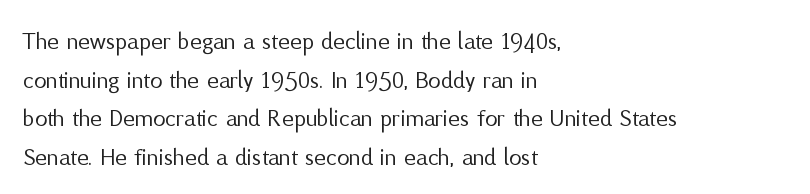
{"italic": "no", "bold": "no", "underline": "no", "align": "left", "line_spacing": "normal", "line_spacing_ratio": 1.55, "letter_spacing": "normal", "letter_spacing_em": 0.0, "glyph_px": 25}
